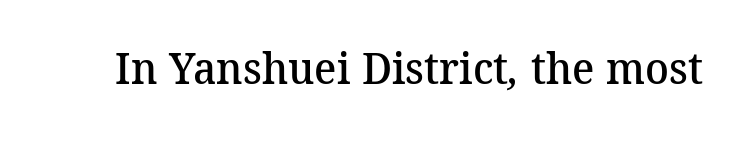
Short note: letters normally spaced. These lines are rendered in a variable-pitch font. Notice the strokes are somewhat thickened but not fully heavy: this is a semibold. The zone under the glyphs is completely vacant. The face used here is seriffed, in the tradition of book romans.
